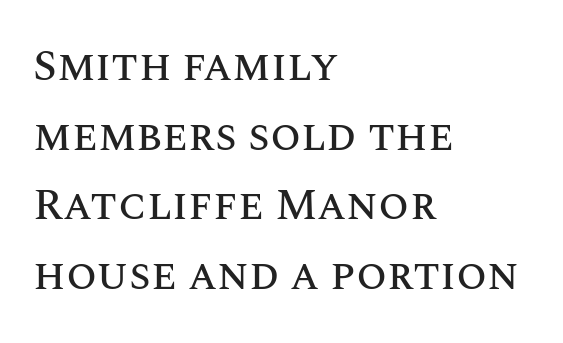
Whoever set this chose a conventional vertical rhythm. Each letter keeps its own natural width here, so spacing adapts to shape. Honestly, there is no underline to notice here at all. Honestly, the letter spacing is just normal — you wouldn't notice it. The compositor pushed each line to the left boundary.
